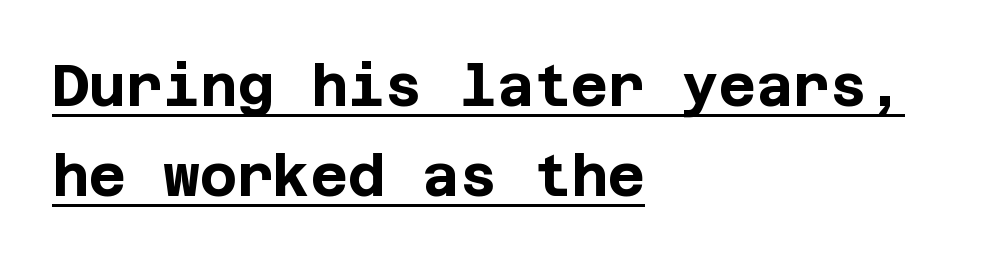
Q: Is the text bold? A: Yes.
Q: Is the text italic (slanted)? A: No, it is upright.
Q: Is the typeface a serif or a sans-serif typeface? A: Sans-serif.
Q: Is the text underlined? A: Yes.
Q: How is the paragraph aligned? A: Left-aligned.
Q: Is the spacing between letters normal or unusually wide? A: Normal.
Q: Is the spacing between lines tight, normal or loose? A: Normal.
Q: Width (condensed, normal, or wide)? A: Normal.
Q: Stroke contrast? A: Low.
Q: x-height? A: Large.
